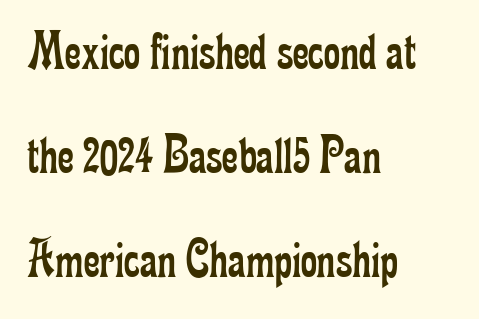
{"serif": "yes", "italic": "no", "bold": "no", "weight": "regular", "width": "condensed", "stroke_contrast": "low", "x_height": "small", "monospaced": "no", "underline": "no", "align": "left", "line_spacing_ratio": 1.86, "letter_spacing": "normal", "letter_spacing_em": 0.0, "glyph_px": 56}
